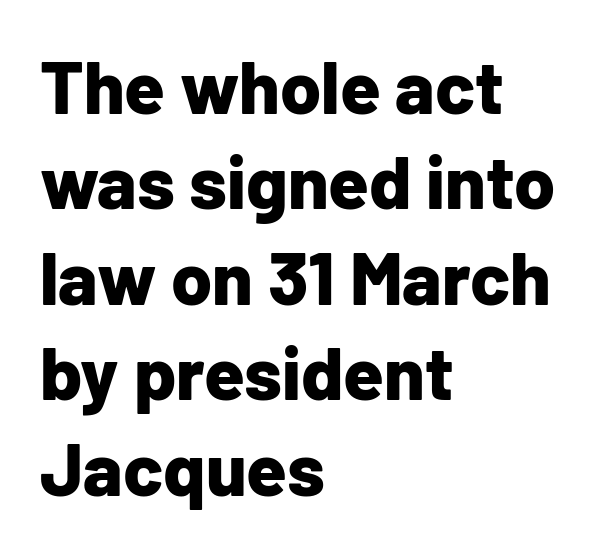
Q: Is the text bold? A: Yes.
Q: Is the text italic (slanted)? A: No, it is upright.
Q: Is the typeface a serif or a sans-serif typeface? A: Sans-serif.
Q: Is the text underlined? A: No.
Q: How is the paragraph aligned? A: Left-aligned.
Q: Is the spacing between letters normal or unusually wide? A: Normal.
Q: Is the spacing between lines tight, normal or loose? A: Normal.
Q: Width (condensed, normal, or wide)? A: Normal.
Q: Stroke contrast? A: Low.
Q: x-height? A: Medium.
Q: Monospaced? A: No.
